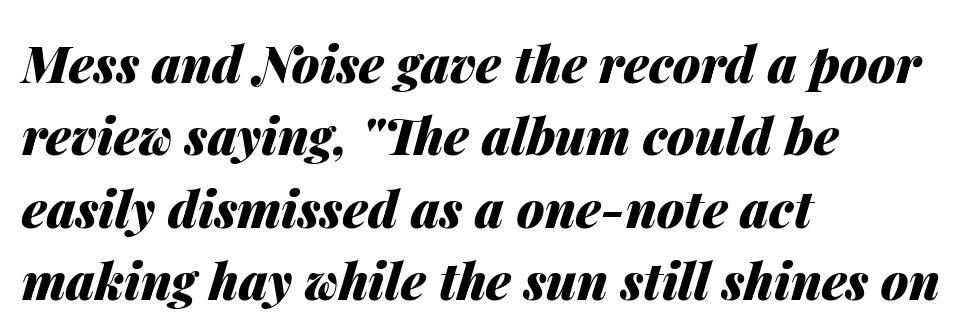
Italic: yes, the glyphs are oblique. A bare baseline throughout the passage. Every letter is thick-stroked: bold, no question. The designer left line spacing at the default.
